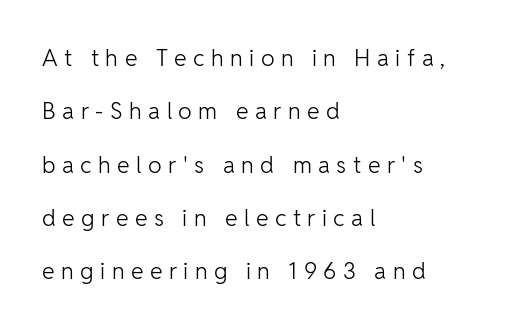
The image shows 23 px text type, upright; set left-aligned, loose line spacing (2.32x), unusually wide letter spacing (+0.28 em), not underlined.
